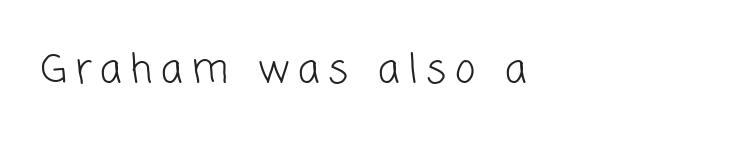
Layout note: lines flush left. Proportional: the letters do not fall into vertical columns. This rendering features lettering with no underline. Serif or sans? Sans — the stroke terminals are bare.
